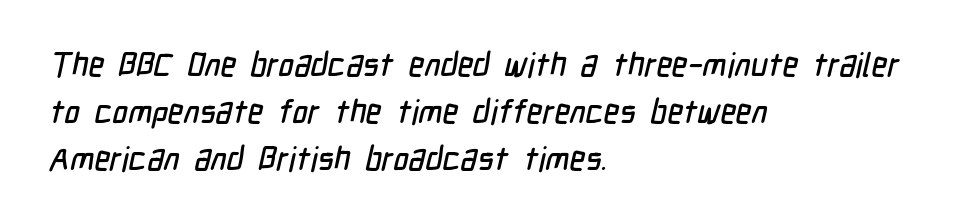
{"serif": "no", "width": "condensed", "stroke_contrast": "low", "x_height": "medium", "monospaced": "no", "underline": "no", "align": "left", "line_spacing": "normal", "line_spacing_ratio": 1.42, "letter_spacing": "normal", "letter_spacing_em": 0.0, "glyph_px": 33}
